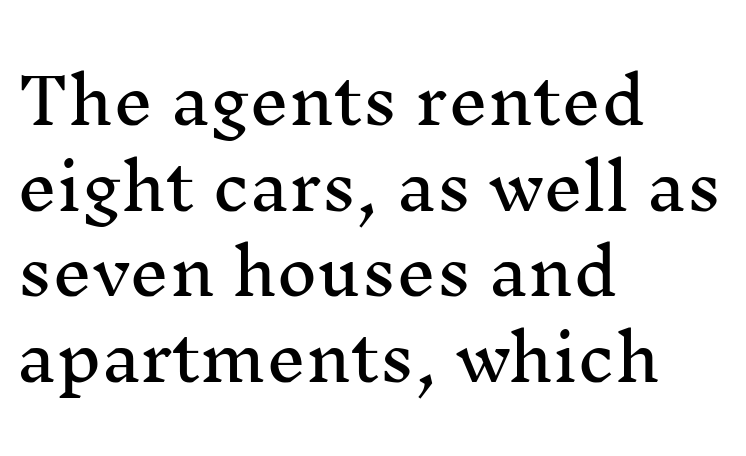
Q: Is the text italic (slanted)? A: No, it is upright.
Q: Is the typeface a serif or a sans-serif typeface? A: Serif.
Q: Is the text underlined? A: No.
Q: How is the paragraph aligned? A: Left-aligned.
Q: Is the spacing between letters normal or unusually wide? A: Normal.
Q: Is the spacing between lines tight, normal or loose? A: Normal.
Q: Width (condensed, normal, or wide)? A: Normal.
Q: Stroke contrast? A: Medium.
Q: x-height? A: Medium.
Q: Monospaced? A: No.
